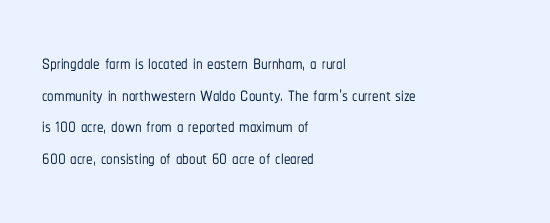
{"italic": "no", "underline": "no", "align": "left", "line_spacing_ratio": 1.22, "letter_spacing": "normal", "letter_spacing_em": 0.0, "glyph_px": 26}
